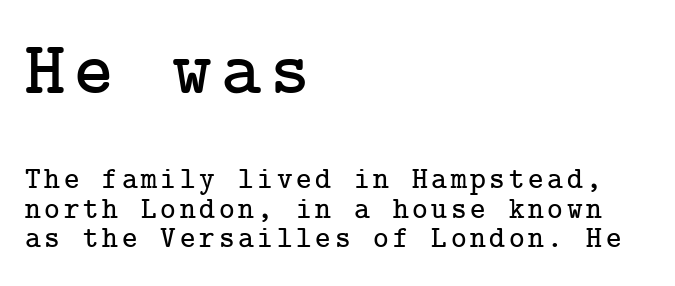
The image shows 76 px serif type, upright; set left-aligned, tight line spacing (0.99x), not underlined; the first (top) block is 2.53x larger; low stroke contrast and a medium x-height.
